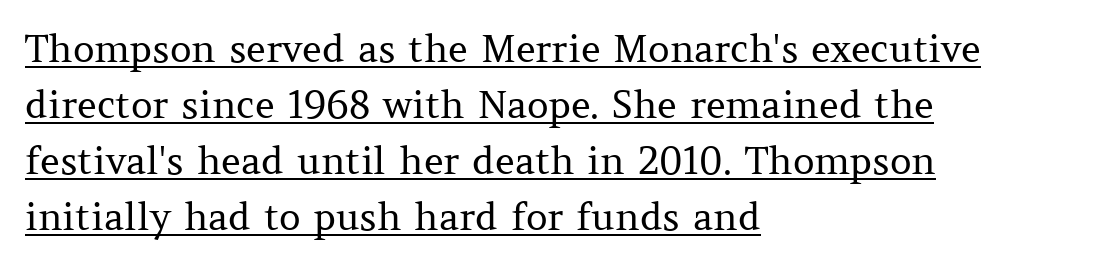
The image shows 38 px regular-weight serif type, upright; set left-aligned, normal line spacing (1.47x), normal letter spacing, underlined; medium stroke contrast and a medium x-height.
